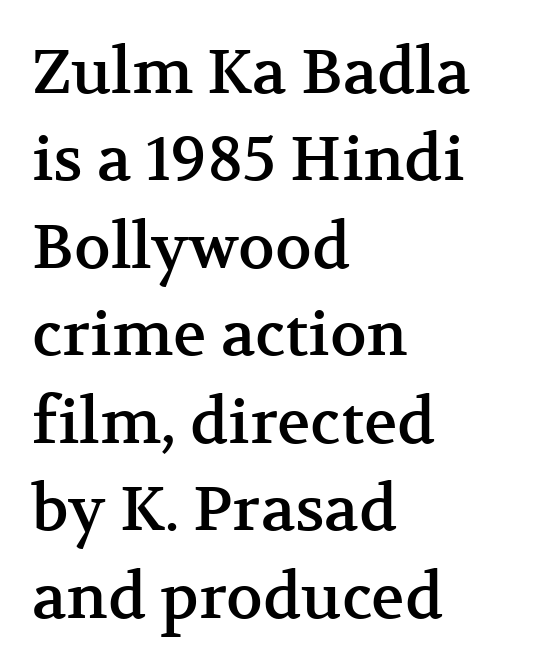
The typeface chosen for these lines features serifs. A student would call this left alignment; a typographer would say flush left, rag right. The face used here is proportionally spaced, like ordinary book or web type. Characters follow at the spacing the type designer built in. Quick note: underline off.
